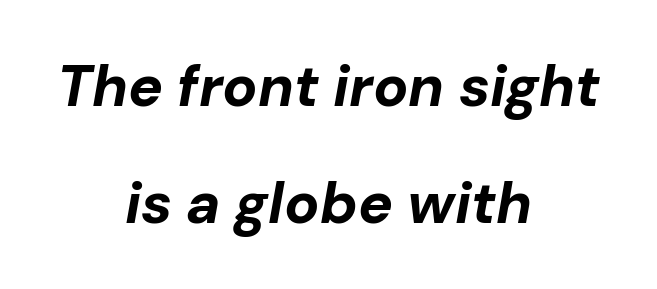
{"italic": "yes", "lean": "right", "slant_degrees": 10, "bold": "yes", "weight": "bold", "width": "normal", "stroke_contrast": "low", "x_height": "medium", "monospaced": "no", "underline": "no", "align": "center", "line_spacing": "loose", "line_spacing_ratio": 2.01, "letter_spacing": "normal", "letter_spacing_em": 0.0, "glyph_px": 58}
